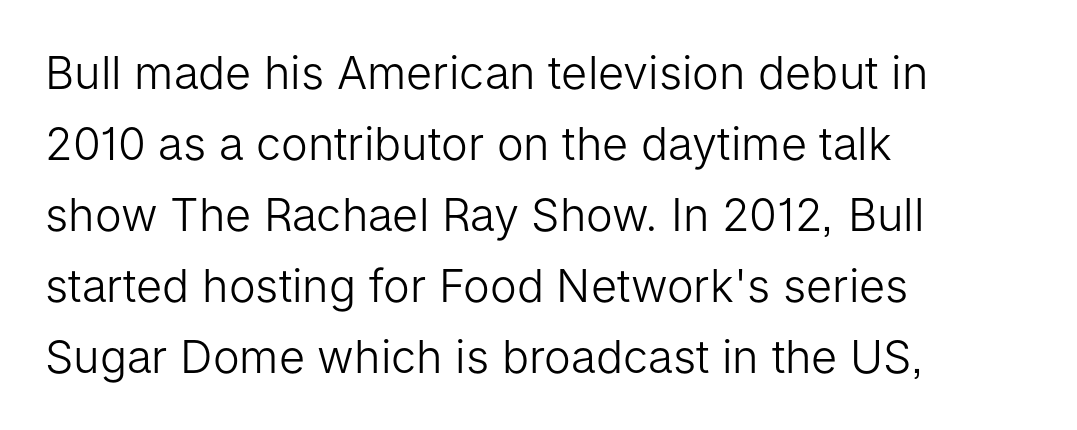
Q: Is the text bold? A: No.
Q: Is the text italic (slanted)? A: No, it is upright.
Q: Is the typeface a serif or a sans-serif typeface? A: Sans-serif.
Q: Is the text underlined? A: No.
Q: How is the paragraph aligned? A: Left-aligned.
Q: Is the spacing between letters normal or unusually wide? A: Normal.
Q: Is the spacing between lines tight, normal or loose? A: Normal.
Q: Width (condensed, normal, or wide)? A: Normal.
Q: Stroke contrast? A: Low.
Q: x-height? A: Medium.
Q: Monospaced? A: No.
